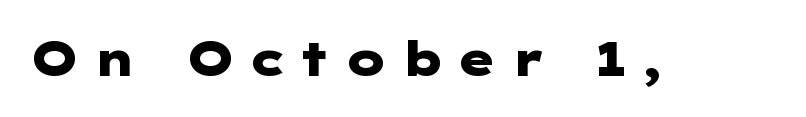
The designer went with a sans here, leaving each stem footless. Nope, not italic — everything's standing straight. Glyph-to-glyph distance is far greater than everyday printed text. As a designer I'd log this as weight 700, bold.
